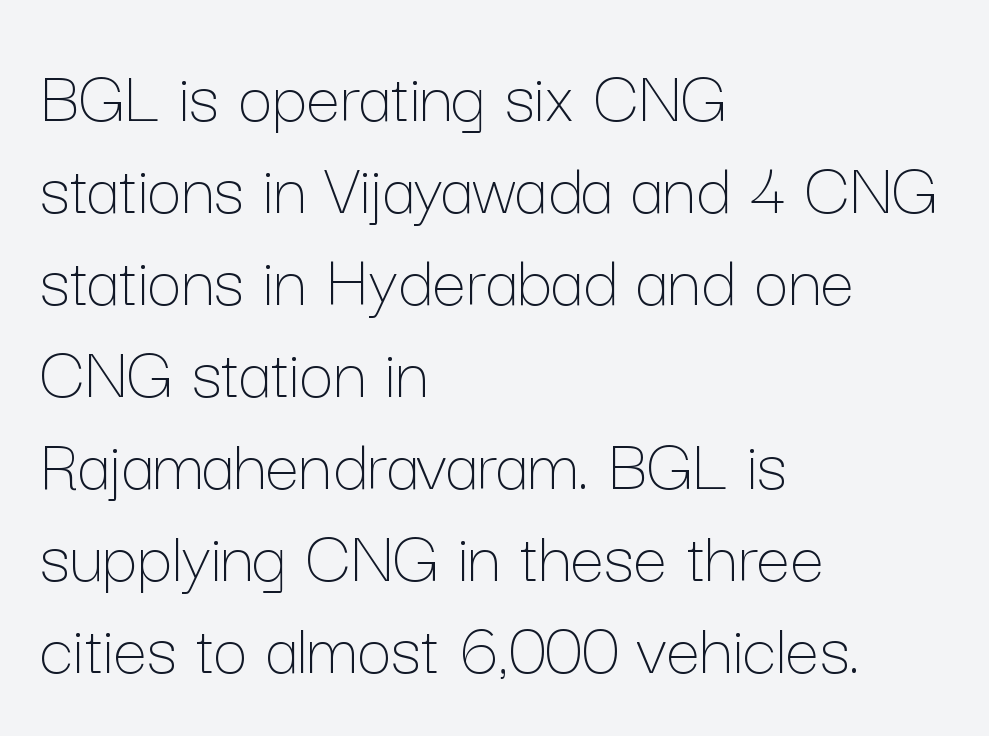
The image shows 76 px thin type, upright; set left-aligned, line spacing 1.21x, normal letter spacing, not underlined; low stroke contrast and a medium x-height.
